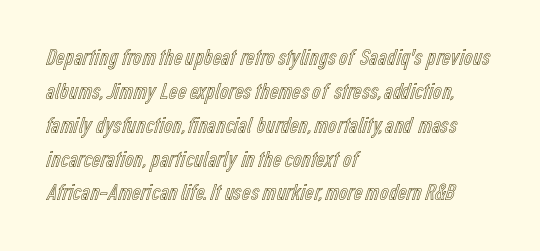
The image shows 24 px text type; set left-aligned, normal line spacing (1.41x), normal letter spacing, not underlined.
